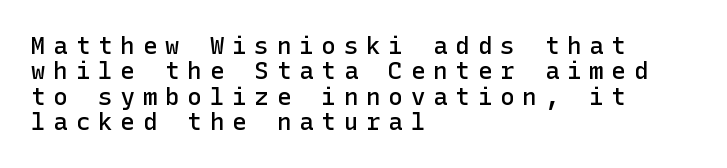
Glyph-to-glyph distance is far greater than everyday printed text. The characters look somewhat weighty, a semibold short of true bold. Ascenders rise straight up at ninety degrees. The passage is arranged the way most books set body copy — flush left.
